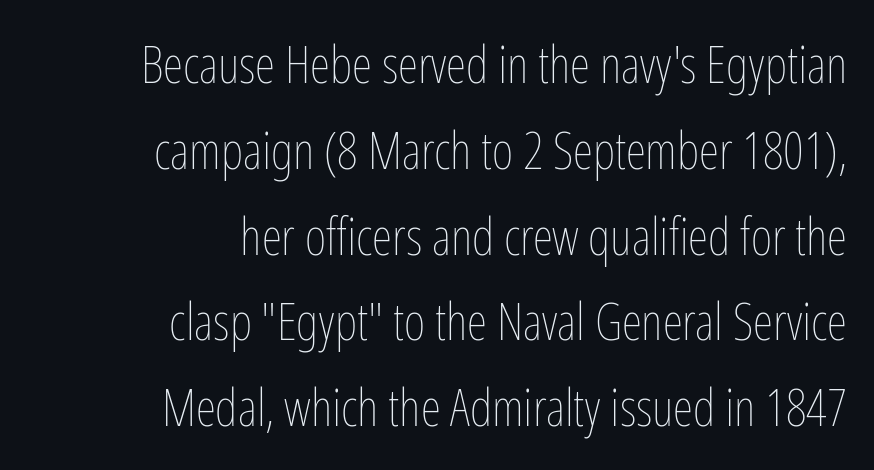
Q: Is the text bold? A: No.
Q: Is the text italic (slanted)? A: No, it is upright.
Q: Is the text underlined? A: No.
Q: How is the paragraph aligned? A: Right-aligned.
Q: Is the spacing between letters normal or unusually wide? A: Normal.
Q: Is the spacing between lines tight, normal or loose? A: Normal.
Q: Width (condensed, normal, or wide)? A: Condensed.
Q: Stroke contrast? A: Low.
Q: x-height? A: Medium.
Q: Monospaced? A: No.
